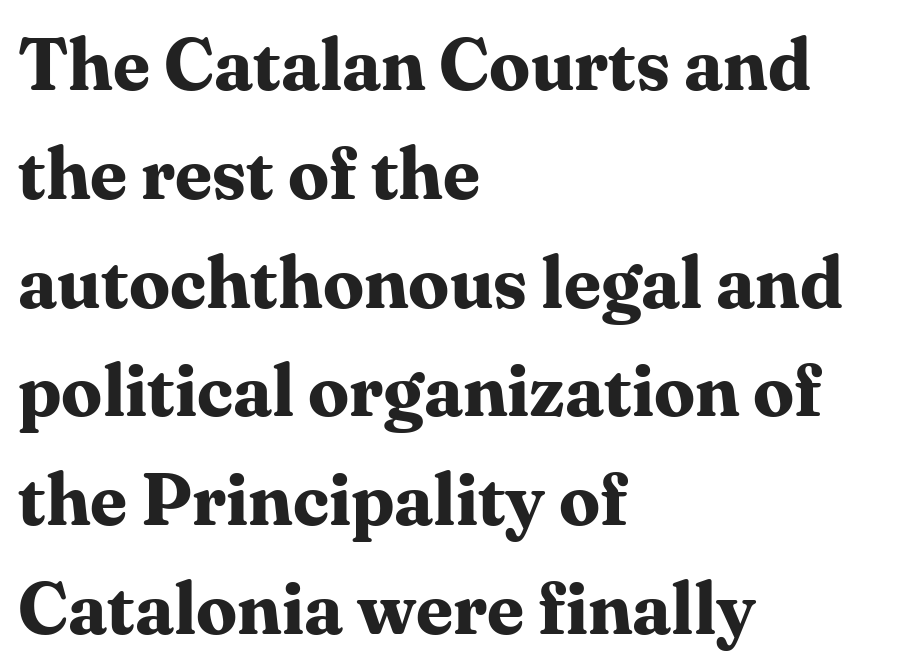
{"serif": "yes", "italic": "no", "bold": "yes", "weight": "bold", "width": "normal", "stroke_contrast": "medium", "x_height": "medium", "monospaced": "no", "underline": "no", "align": "left", "line_spacing": "normal", "line_spacing_ratio": 1.49, "letter_spacing": "normal", "letter_spacing_em": 0.0, "glyph_px": 73}
